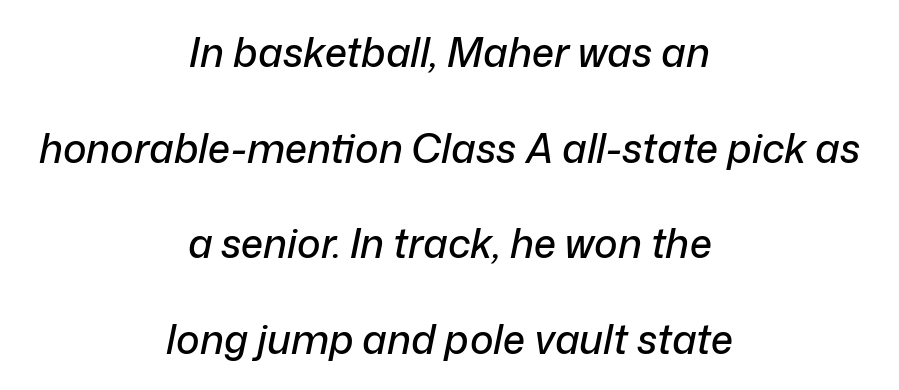
The image shows 40 px text type, italic (leaning right); set centered, loose line spacing (2.39x), normal letter spacing, not underlined; low stroke contrast and a medium x-height.
